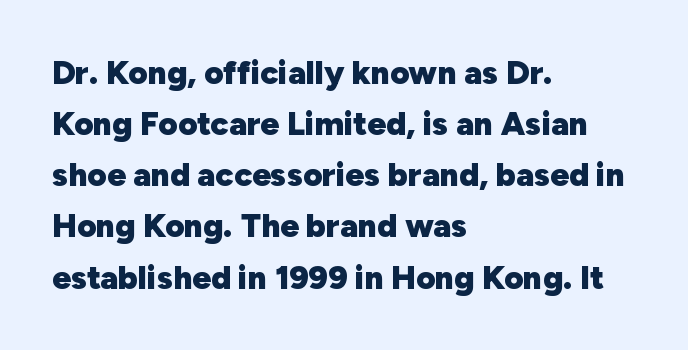
{"serif": "no", "italic": "no", "bold": "yes", "weight": "heavy", "width": "normal", "stroke_contrast": "low", "x_height": "medium", "monospaced": "no", "underline": "no", "align": "left", "line_spacing": "normal", "line_spacing_ratio": 1.55, "letter_spacing": "normal", "letter_spacing_em": 0.0, "glyph_px": 33}
